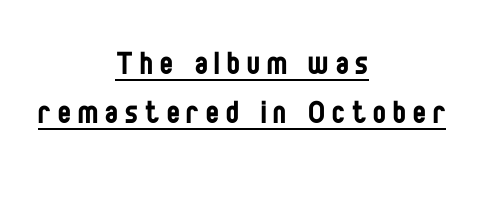
{"serif": "no", "italic": "no", "bold": "no", "weight": "regular", "width": "condensed", "stroke_contrast": "low", "x_height": "large", "monospaced": "no", "underline": "yes", "align": "center", "line_spacing": "normal", "line_spacing_ratio": 1.3, "glyph_px": 38}
